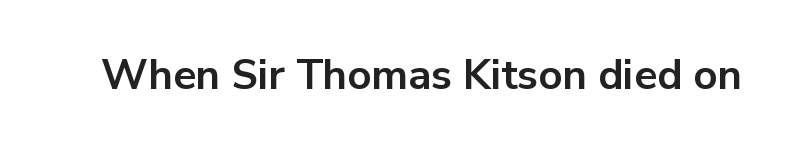
Clear beneath every line of the passage. What kind of face is this? One without serifs — a sans. Is the type bold? Yes — the strokes are clearly thick and heavy. Think of a printed novel: that variable character pitch is what you see here. The specimen reads as upright at a glance.
